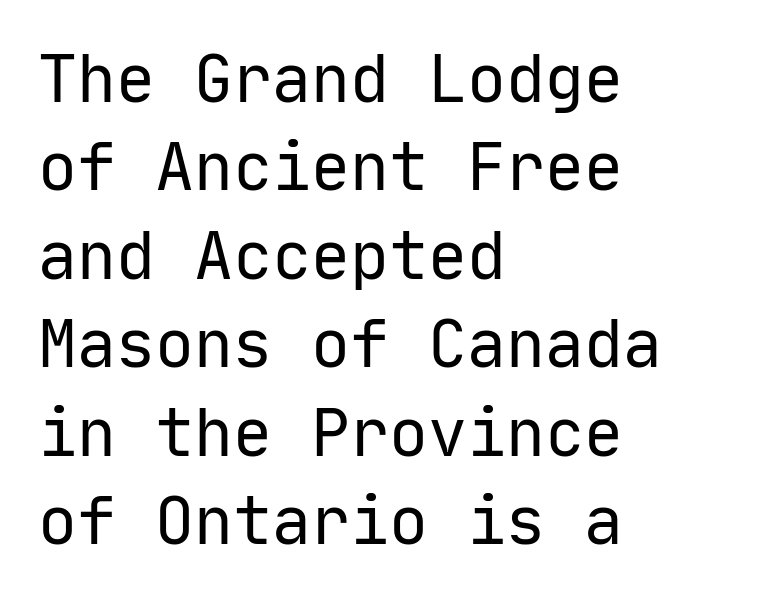
{"serif": "no", "italic": "no", "bold": "no", "weight": "regular", "width": "normal", "stroke_contrast": "low", "x_height": "medium", "monospaced": "yes", "underline": "no", "align": "left", "line_spacing": "normal", "line_spacing_ratio": 1.36, "letter_spacing": "normal", "letter_spacing_em": 0.0, "glyph_px": 65}
